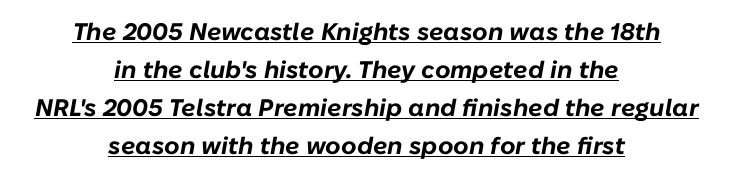
Notice how thick the strokes are: this is what a full bold looks like. The lines sit at an ordinary, default distance from one another. These lines are centered, leaving both edges ragged. Default kerning and tracking; the words read as compact shapes. Characters are canted at an angle relative to the baseline's perpendicular.
